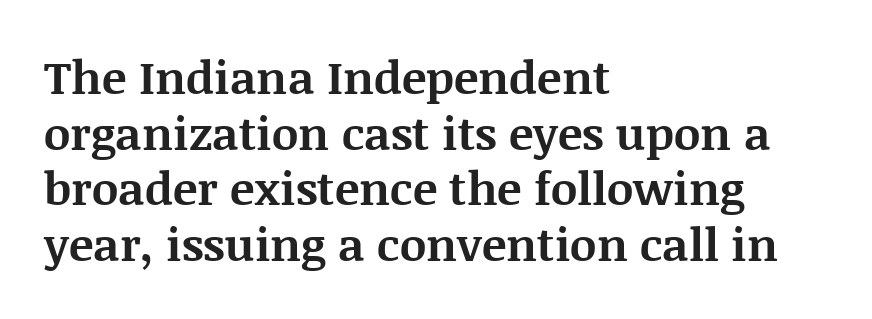
Style check: upright. What kind of face is this? One with serifs. The space beneath each line is pristine and unruled. Default kerning and tracking; the words read as compact shapes. Varying glyph widths throughout — classic text-font behaviour. The passage is arranged the way most books set body copy — flush left.
